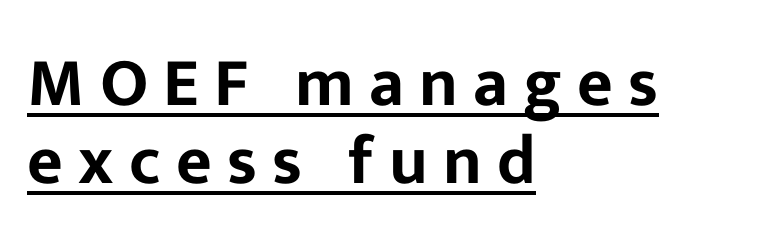
{"serif": "no", "italic": "no", "width": "normal", "stroke_contrast": "low", "x_height": "medium", "monospaced": "no", "underline": "yes", "align": "left", "line_spacing": "tight", "line_spacing_ratio": 1.13, "letter_spacing": "wide", "letter_spacing_em": 0.22, "glyph_px": 69}
